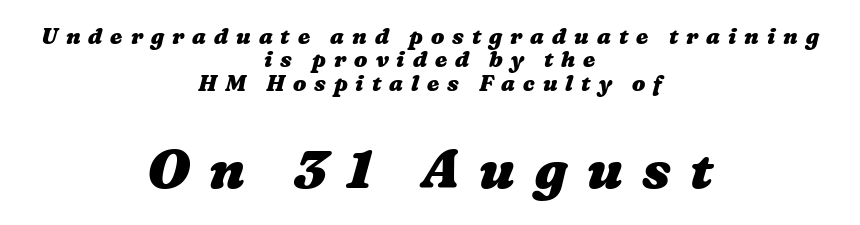
{"bold": "yes", "weight": "heavy", "width": "wide", "stroke_contrast": "medium", "x_height": "medium", "monospaced": "no", "underline": "no", "align": "center", "line_spacing": "tight", "line_spacing_ratio": 1.06, "letter_spacing": "wide", "letter_spacing_em": 0.36, "larger_block": "second", "size_ratio": 2.45, "glyph_px": 54}
